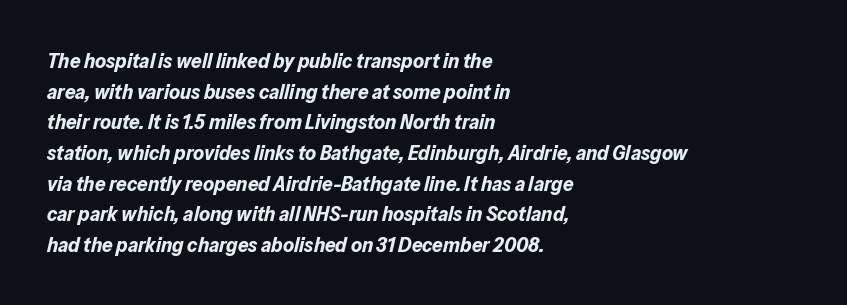
{"italic": "yes", "lean": "right", "slant_degrees": 13, "bold": "yes", "underline": "no", "align": "left", "line_spacing": "normal", "line_spacing_ratio": 1.46, "letter_spacing": "normal", "letter_spacing_em": 0.0, "glyph_px": 21}
